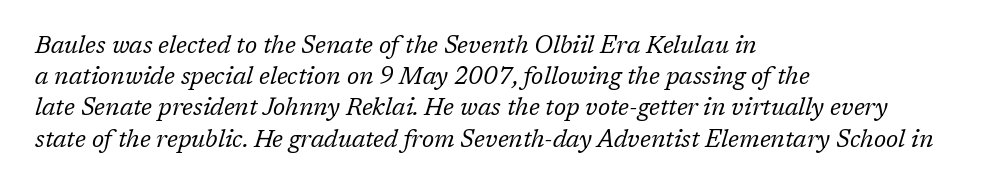
The image shows 24 px text type, italic (leaning right); set left-aligned, normal line spacing (1.3x), normal letter spacing, not underlined.
